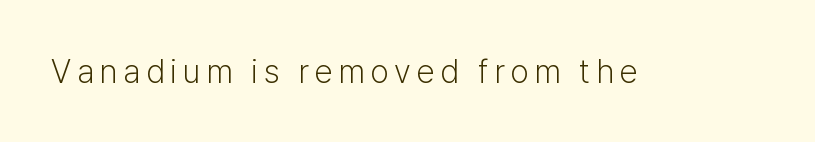
Spacing verdict: proportional, widths tailored to each character. I'd call this a sans setting — the letters go barefoot. Nope, not italic — everything's standing straight. The words here are not underlined. Stems and bowls with no extra thickness — not bold.
